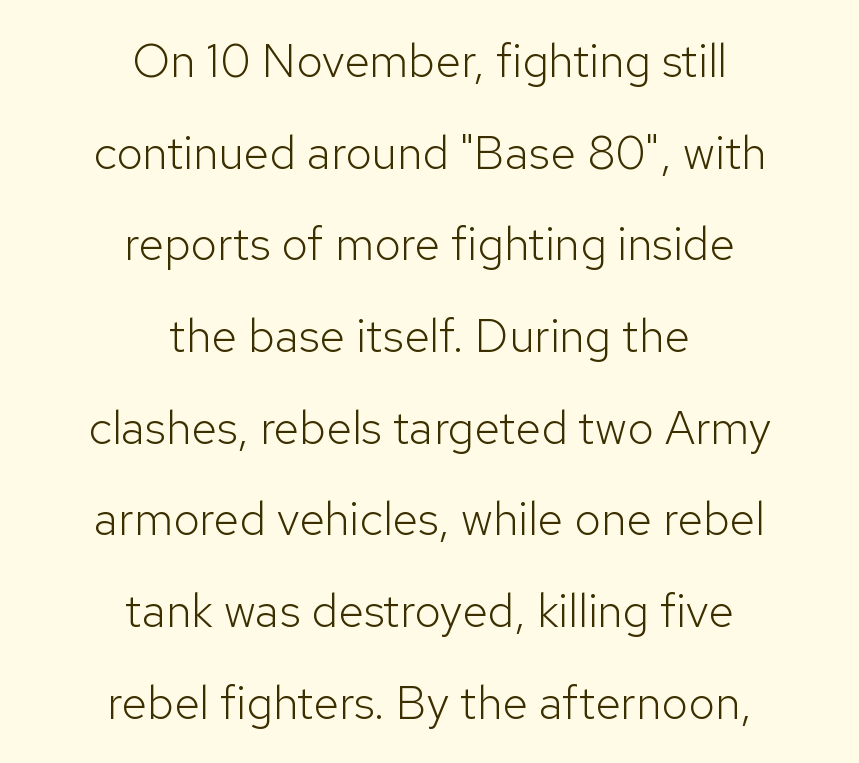
{"serif": "no", "italic": "no", "bold": "no", "weight": "light", "width": "normal", "stroke_contrast": "low", "x_height": "medium", "monospaced": "no", "underline": "no", "align": "center", "line_spacing": "loose", "line_spacing_ratio": 1.95, "letter_spacing": "normal", "letter_spacing_em": 0.0, "glyph_px": 47}
